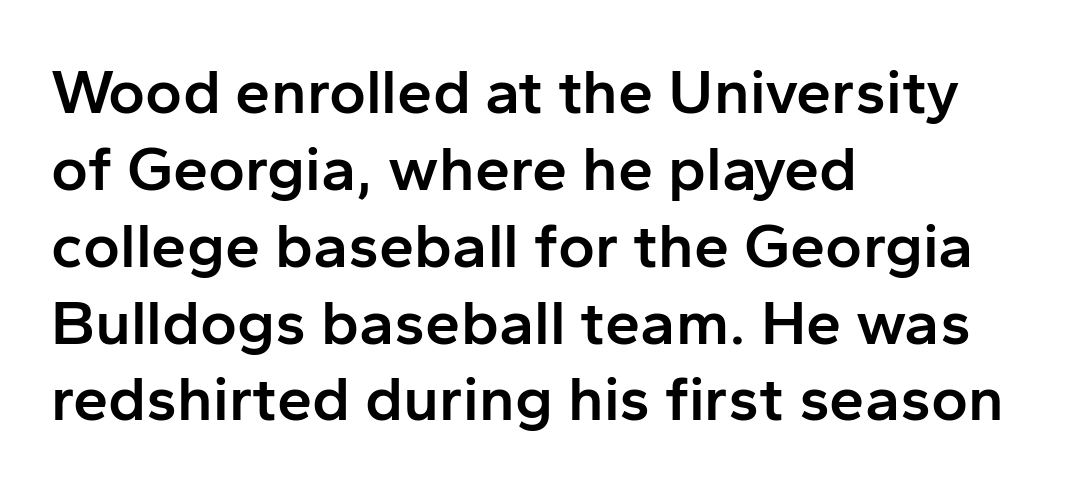
The image shows 63 px semibold sans-serif type, upright; set left-aligned, line spacing 1.22x, normal letter spacing, not underlined; low stroke contrast and a medium x-height.
